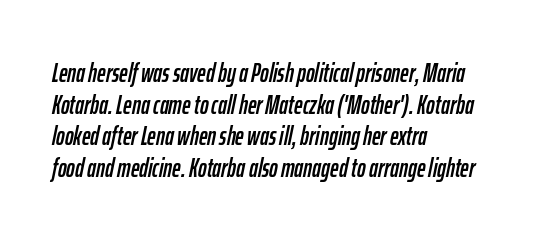
{"italic": "yes", "lean": "right", "slant_degrees": 12, "underline": "no", "align": "left", "line_spacing_ratio": 1.22, "letter_spacing": "normal", "letter_spacing_em": 0.0, "glyph_px": 26}
